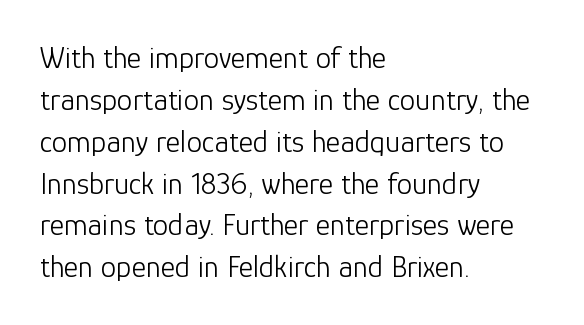
Q: Is the text bold? A: No.
Q: Is the text italic (slanted)? A: No, it is upright.
Q: Is the typeface a serif or a sans-serif typeface? A: Sans-serif.
Q: Is the text underlined? A: No.
Q: How is the paragraph aligned? A: Left-aligned.
Q: Is the spacing between letters normal or unusually wide? A: Normal.
Q: Is the spacing between lines tight, normal or loose? A: Normal.
Q: Width (condensed, normal, or wide)? A: Normal.
Q: Stroke contrast? A: Low.
Q: x-height? A: Medium.
Q: Monospaced? A: No.
